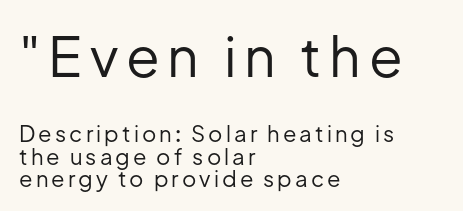
The image shows 55 px regular-weight sans-serif type, upright; set left-aligned, tight line spacing (1.02x), not underlined; the first (top) block is 2.5x larger; low stroke contrast and a medium x-height.
